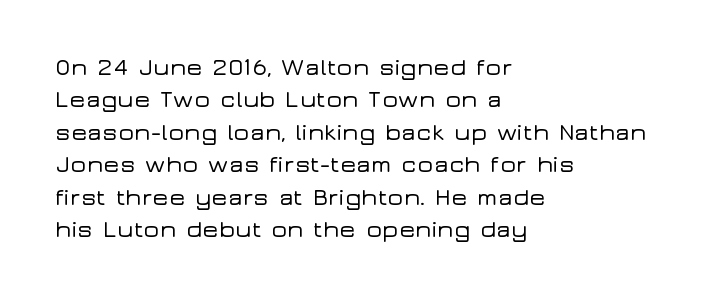
{"italic": "no", "underline": "no", "align": "left", "line_spacing": "normal", "line_spacing_ratio": 1.35, "letter_spacing": "normal", "letter_spacing_em": 0.0, "glyph_px": 24}
